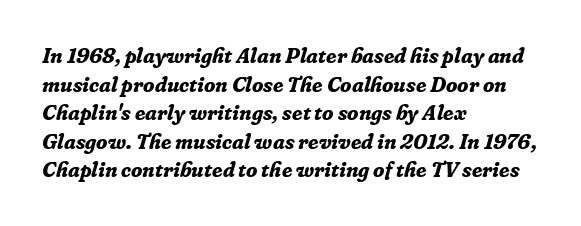
The image shows 21 px bold type, italic (leaning right); set left-aligned, normal line spacing (1.36x), normal letter spacing, not underlined.
